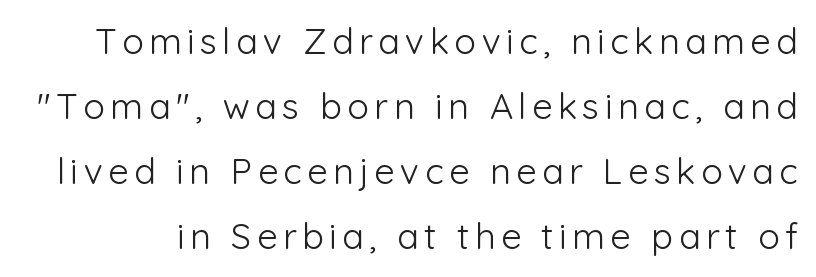
{"serif": "no", "italic": "no", "bold": "no", "weight": "light", "width": "normal", "stroke_contrast": "low", "x_height": "medium", "monospaced": "no", "underline": "no", "line_spacing_ratio": 1.81, "glyph_px": 36}
